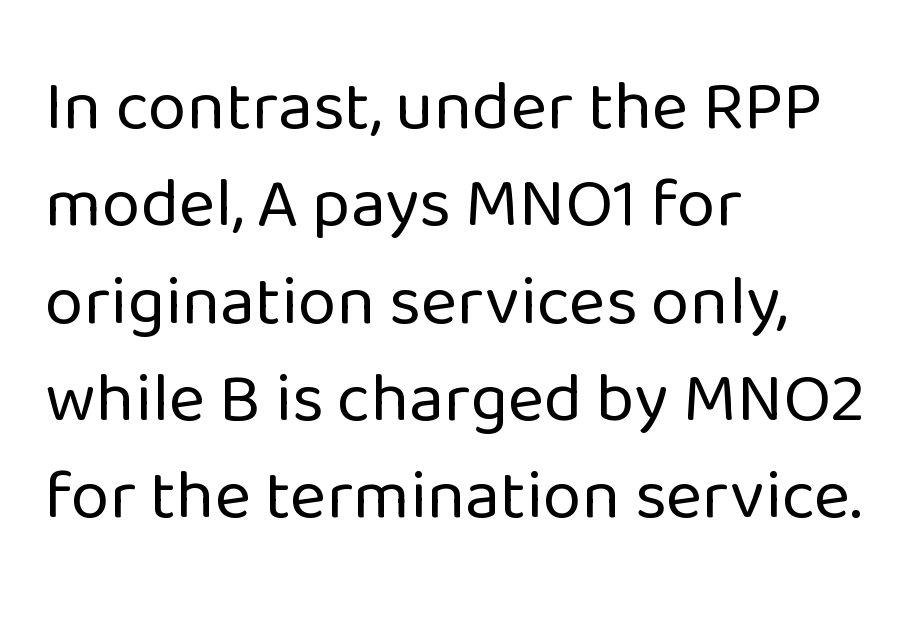
The block of text has a typical density, with ordinary space between rows. The rendering uses natural spacing where letterforms have individual widths. The setting favours the left margin, as ordinary paragraphs usually do. No feet cap the strokes, marking this as sans-serif type. Think standard paragraph weight, or any step lighter than that.
